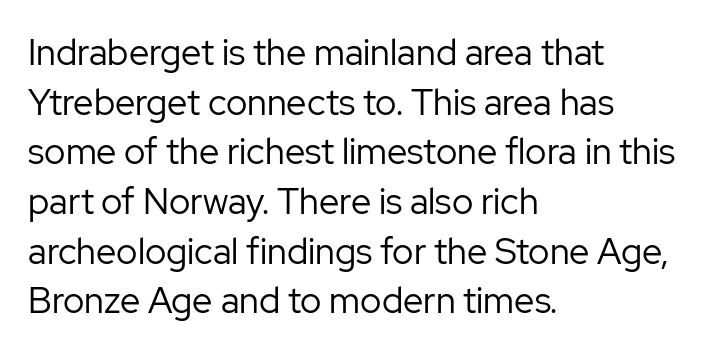
The image shows 36 px regular-weight sans-serif type, upright; set left-aligned, normal line spacing (1.38x), normal letter spacing, not underlined; low stroke contrast and a medium x-height.
